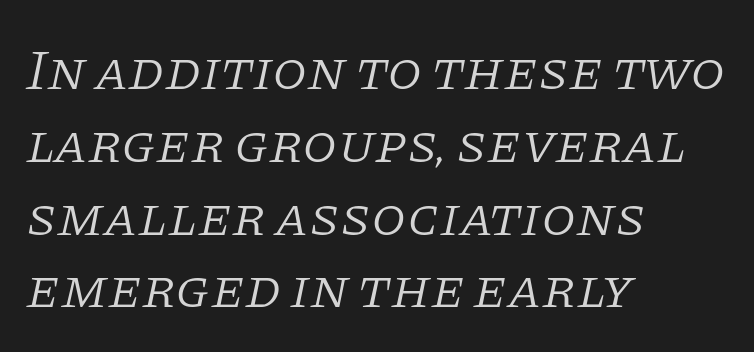
{"serif": "yes", "italic": "yes", "lean": "right", "slant_degrees": 11, "bold": "no", "weight": "light", "width": "normal", "stroke_contrast": "low", "x_height": "large", "monospaced": "no", "underline": "no", "align": "left", "line_spacing": "normal", "line_spacing_ratio": 1.3, "letter_spacing": "normal", "letter_spacing_em": 0.0, "glyph_px": 56}
